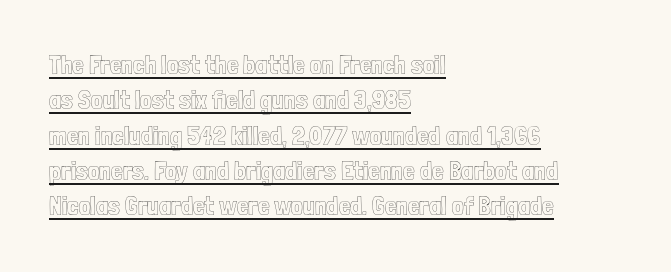
Q: Is the text italic (slanted)? A: No, it is upright.
Q: Is the text underlined? A: Yes.
Q: How is the paragraph aligned? A: Left-aligned.
Q: Is the spacing between letters normal or unusually wide? A: Normal.
Q: Is the spacing between lines tight, normal or loose? A: Normal.
